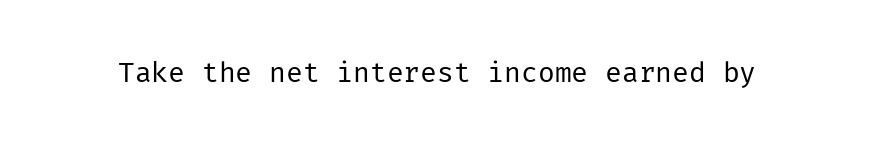
The image shows 28 px regular-weight sans-serif type, upright; set normal letter spacing, not underlined; low stroke contrast and a medium x-height.
